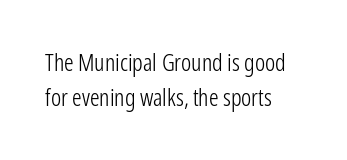
Q: Is the text bold? A: No.
Q: Is the text italic (slanted)? A: No, it is upright.
Q: Is the text underlined? A: No.
Q: How is the paragraph aligned? A: Left-aligned.
Q: Is the spacing between letters normal or unusually wide? A: Normal.
Q: Is the spacing between lines tight, normal or loose? A: Normal.
